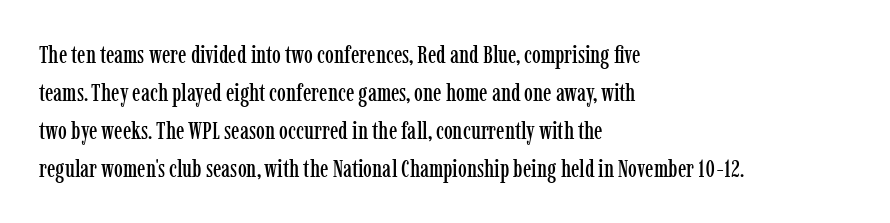
Q: Is the text italic (slanted)? A: No, it is upright.
Q: Is the text underlined? A: No.
Q: How is the paragraph aligned? A: Left-aligned.
Q: Is the spacing between letters normal or unusually wide? A: Normal.
Q: Is the spacing between lines tight, normal or loose? A: Normal.
